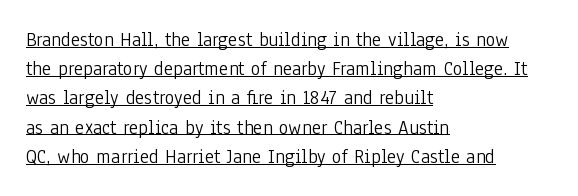
{"italic": "no", "bold": "no", "underline": "yes", "align": "left", "line_spacing": "normal", "line_spacing_ratio": 1.46, "letter_spacing": "normal", "letter_spacing_em": 0.0, "glyph_px": 20}
